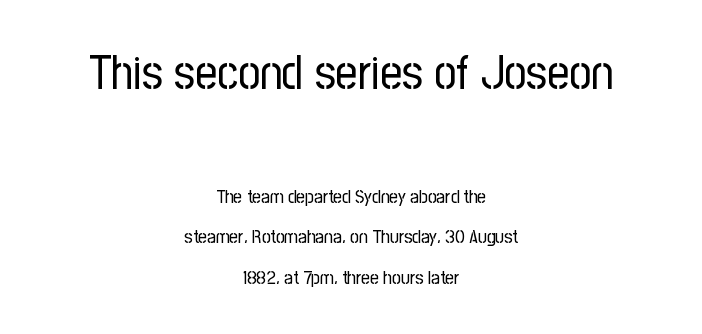
{"serif": "no", "italic": "no", "bold": "no", "weight": "regular", "width": "condensed", "stroke_contrast": "low", "x_height": "medium", "monospaced": "no", "underline": "no", "align": "center", "line_spacing": "loose", "line_spacing_ratio": 2.15, "letter_spacing": "normal", "letter_spacing_em": 0.0, "larger_block": "first", "size_ratio": 2.53, "glyph_px": 48}
